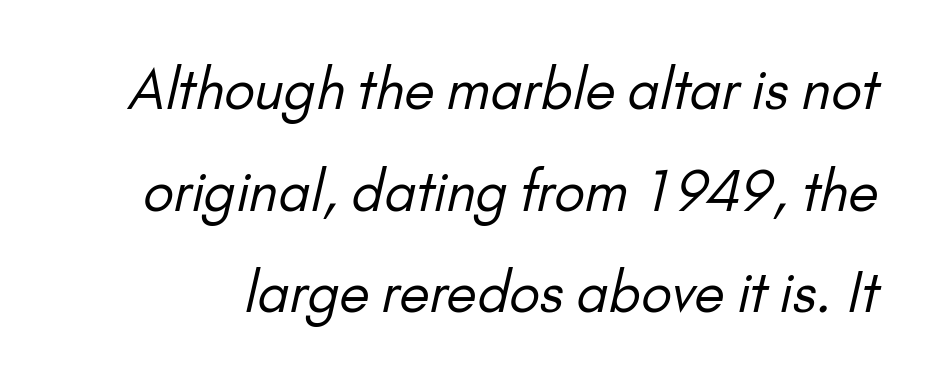
{"serif": "no", "bold": "no", "weight": "regular", "width": "normal", "stroke_contrast": "low", "x_height": "small", "monospaced": "no", "underline": "no", "line_spacing_ratio": 1.85, "letter_spacing": "normal", "letter_spacing_em": 0.0, "glyph_px": 55}
